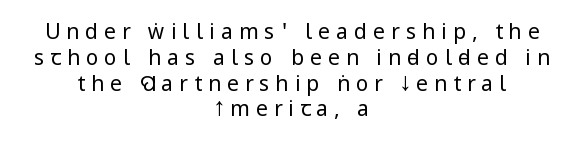
Stems and bowls with no extra thickness — not bold. The tracking reads as deliberately expanded to a designer's eye. This is the regular roman posture of the typeface. One-word summary of the alignment: center. Check under the words: just untouched page.
